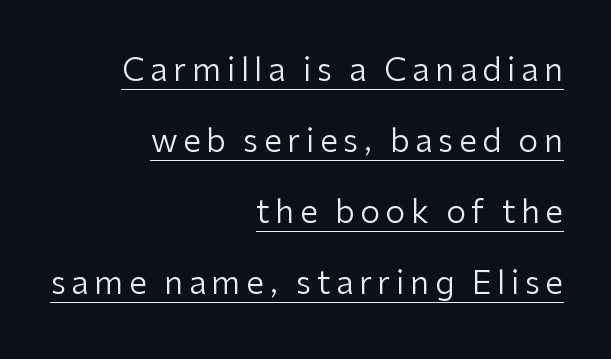
These lines were composed using upright roman letters. In terms of letterform style, serifs are entirely absent. The rendering anchors every line to the right-hand side. The typesetting does not lean heavy: it is not bold. Character widths vary here, with narrow letters taking less room than wide ones. Rows of type keep a wide berth in the vertical direction.
